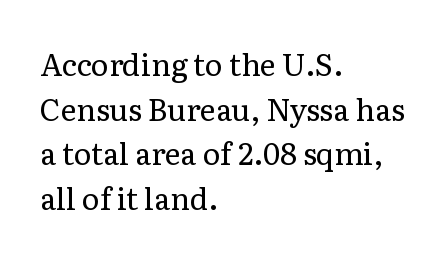
Q: Is the text bold? A: No.
Q: Is the text italic (slanted)? A: No, it is upright.
Q: Is the typeface a serif or a sans-serif typeface? A: Serif.
Q: Is the text underlined? A: No.
Q: How is the paragraph aligned? A: Left-aligned.
Q: Is the spacing between letters normal or unusually wide? A: Normal.
Q: Is the spacing between lines tight, normal or loose? A: Normal.
Q: Width (condensed, normal, or wide)? A: Normal.
Q: Stroke contrast? A: Low.
Q: x-height? A: Medium.
Q: Monospaced? A: No.
